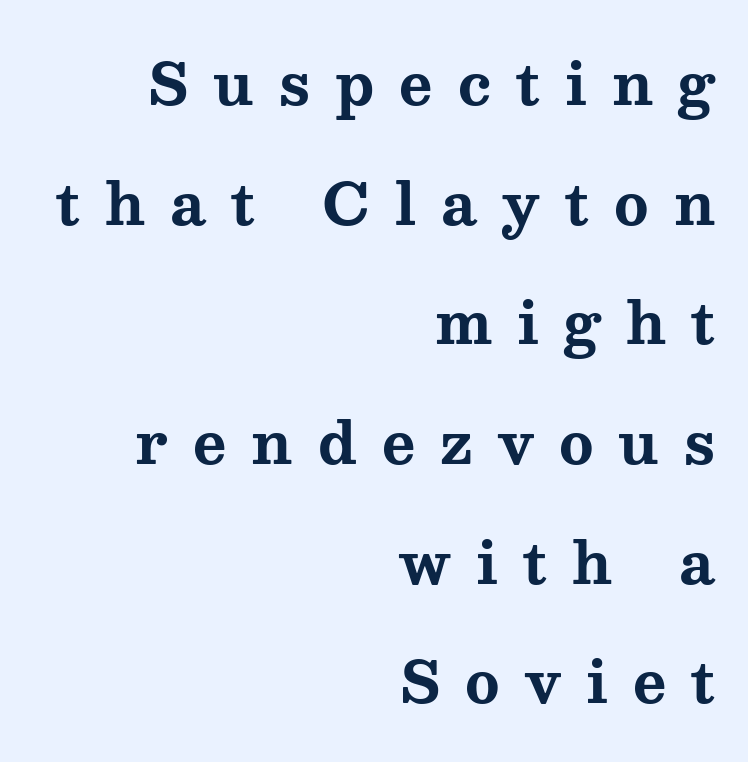
The image shows 57 px bold, wide serif type, upright; set right-aligned, loose line spacing (2.1x), unusually wide letter spacing (+0.44 em), not underlined; medium stroke contrast and a medium x-height.
